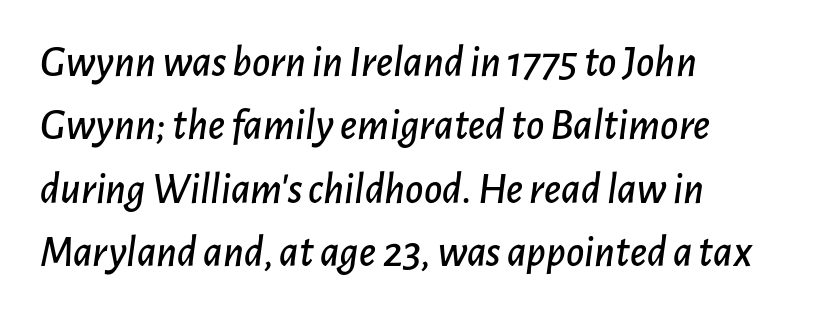
The image shows 44 px text type, italic (leaning right); set left-aligned, normal line spacing (1.44x), normal letter spacing, not underlined; low stroke contrast and a medium x-height.
